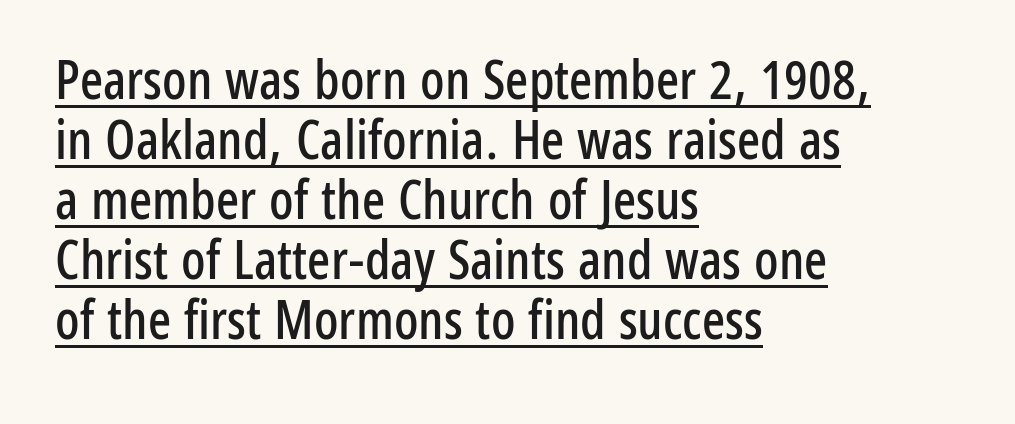
The image shows 54 px condensed sans-serif type, upright; set left-aligned, tight line spacing (1.11x), normal letter spacing, underlined; low stroke contrast and a medium x-height.
